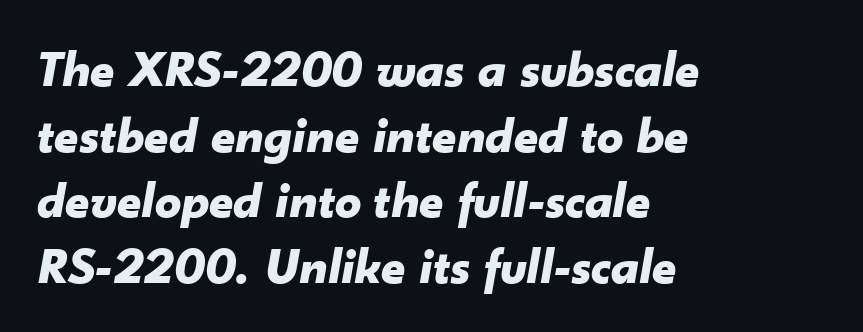
Q: Is the text bold? A: Yes.
Q: Is the text italic (slanted)? A: Yes, it leans right by about 10 degrees.
Q: Is the text underlined? A: No.
Q: How is the paragraph aligned? A: Left-aligned.
Q: Is the spacing between letters normal or unusually wide? A: Normal.
Q: Is the spacing between lines tight, normal or loose? A: Normal.
Q: Width (condensed, normal, or wide)? A: Normal.
Q: Stroke contrast? A: Low.
Q: x-height? A: Small.
Q: Monospaced? A: No.
